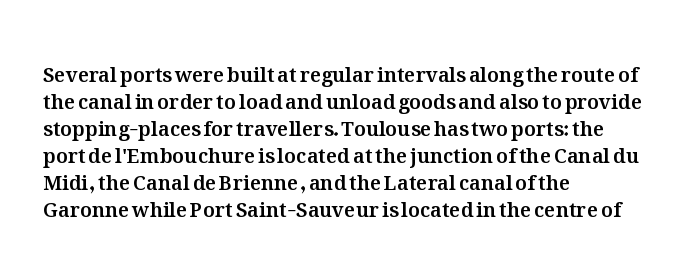
One-word summary of the alignment: left. The words here are not underlined. The passage shown stacks its lines at a standard gap. These lines were composed using upright roman letters.
